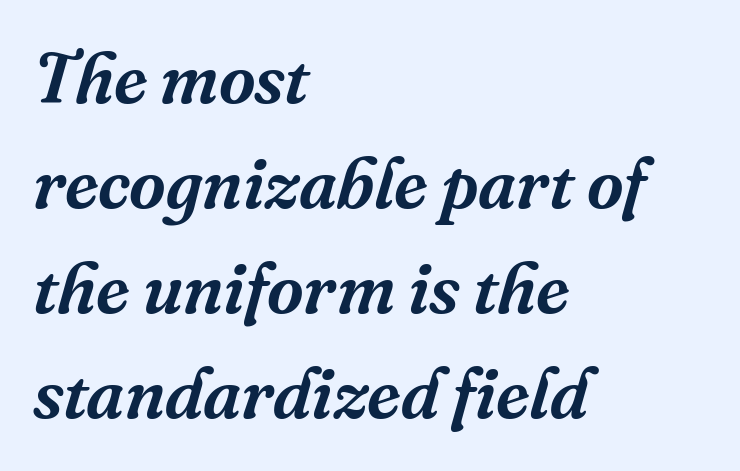
Q: Is the text italic (slanted)? A: Yes, it leans right by about 16 degrees.
Q: Is the typeface a serif or a sans-serif typeface? A: Serif.
Q: Is the text underlined? A: No.
Q: How is the paragraph aligned? A: Left-aligned.
Q: Is the spacing between letters normal or unusually wide? A: Normal.
Q: Is the spacing between lines tight, normal or loose? A: Normal.
Q: Width (condensed, normal, or wide)? A: Normal.
Q: Stroke contrast? A: Medium.
Q: x-height? A: Medium.
Q: Monospaced? A: No.
